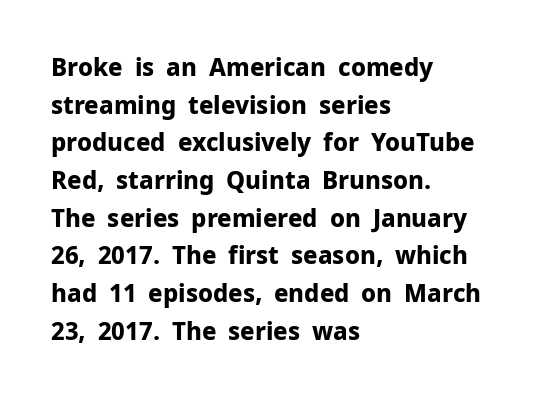
{"italic": "no", "bold": "yes", "underline": "no", "align": "left", "line_spacing": "normal", "line_spacing_ratio": 1.57, "letter_spacing": "normal", "letter_spacing_em": 0.0, "glyph_px": 24}
